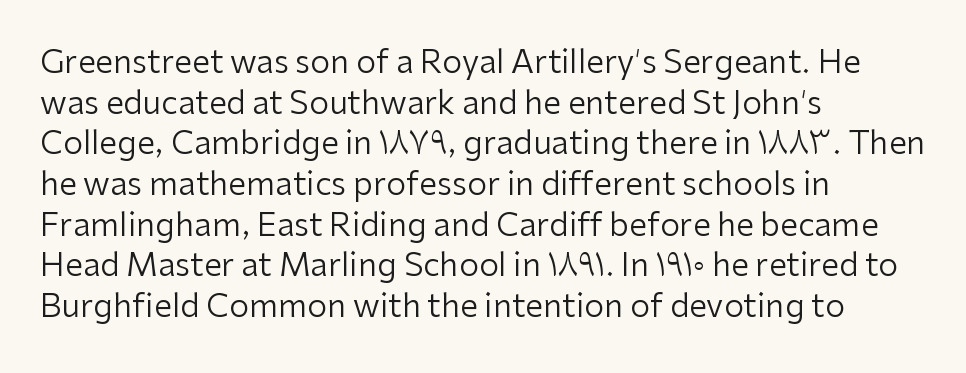
{"serif": "no", "italic": "no", "bold": "no", "weight": "regular", "width": "normal", "stroke_contrast": "low", "x_height": "medium", "monospaced": "no", "underline": "no", "align": "left", "line_spacing": "normal", "line_spacing_ratio": 1.27, "letter_spacing": "normal", "letter_spacing_em": 0.0, "glyph_px": 32}
